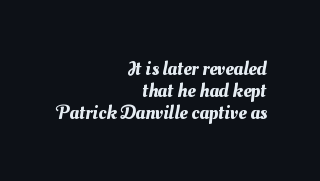
The image shows 20 px text type; set right-aligned, tight line spacing (1.1x), normal letter spacing, not underlined.
